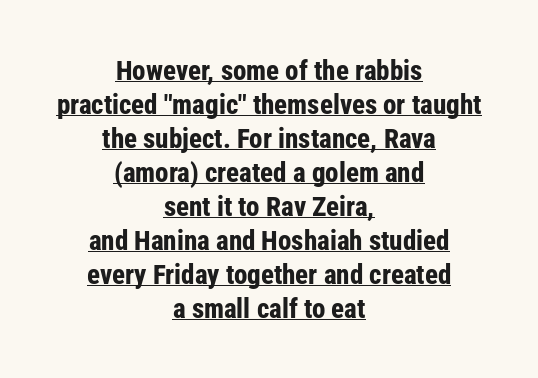
{"italic": "no", "bold": "yes", "underline": "yes", "align": "center", "line_spacing": "normal", "line_spacing_ratio": 1.26, "letter_spacing": "normal", "letter_spacing_em": 0.0, "glyph_px": 27}
